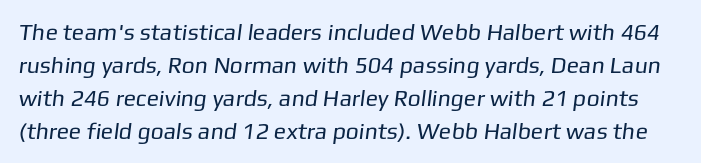
{"bold": "no", "underline": "no", "line_spacing": "normal", "line_spacing_ratio": 1.43, "letter_spacing": "normal", "letter_spacing_em": 0.0, "glyph_px": 23}
